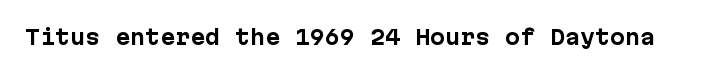
Q: Is the text bold? A: Yes.
Q: Is the text italic (slanted)? A: No, it is upright.
Q: Is the text underlined? A: No.
Q: Is the spacing between letters normal or unusually wide? A: Normal.
